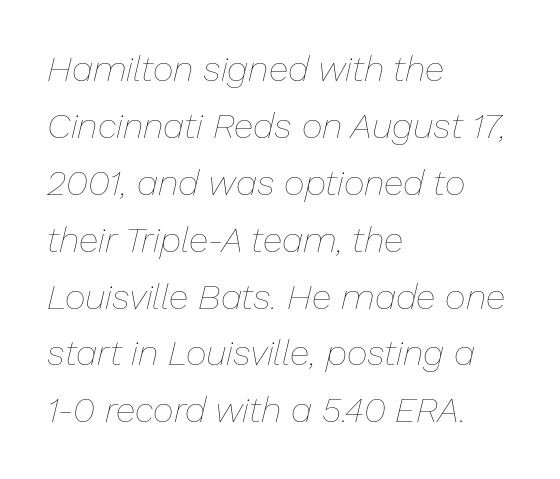
The image shows 36 px thin type, italic (leaning right); set left-aligned, normal line spacing (1.58x), normal letter spacing, not underlined; low stroke contrast and a medium x-height.
